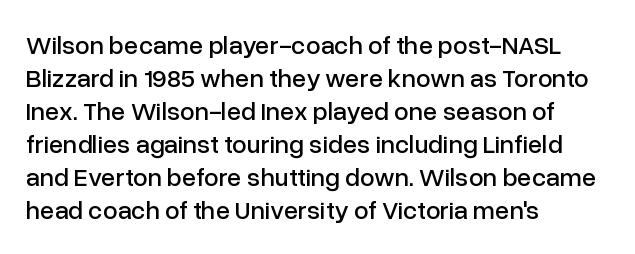
The foot of each line stays bare and open. Leading matches the norm, producing a regular column. The paragraph shown leans on its left margin. The gaps between neighbouring characters are ordinary and unremarkable. Italic? Not at all — the glyphs are vertical.
